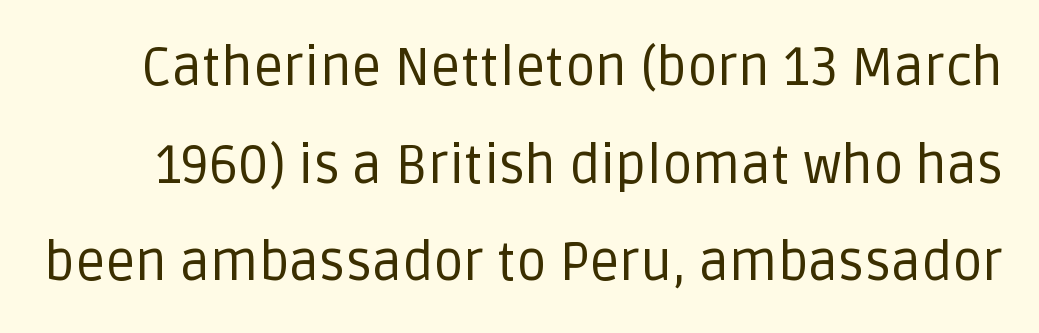
Do the characters align in a grid? No, the font is proportional. In terms of letterform style, serifs are entirely absent. Unmarked baselines from the first word to the last. Bold? No — there's no thickening of the strokes. Does the lettering tilt? It doesn't — this is upright.
